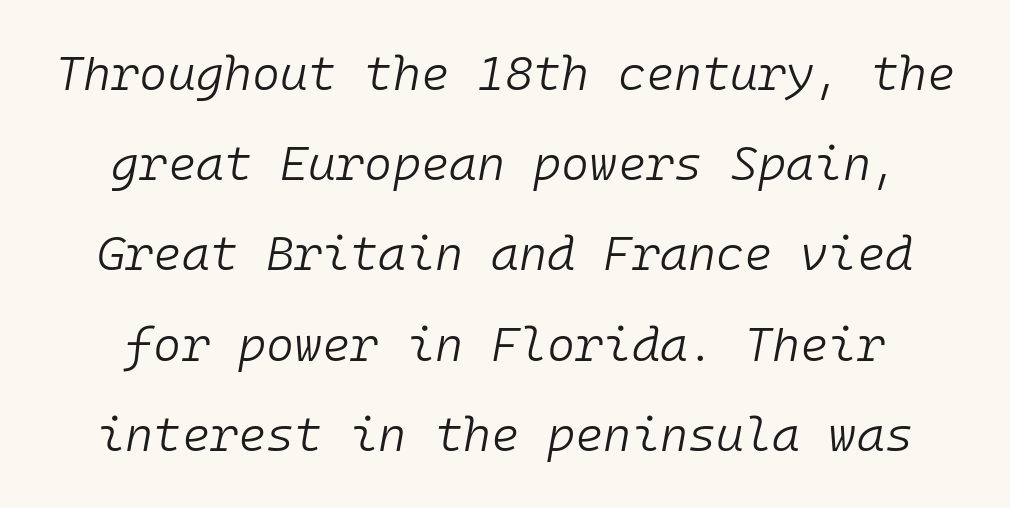
Unmarked baselines from the first word to the last. The whole block is typeset with a tilt. The strokes carry an ordinary text weight at most. You could call the tracking neutral — neither tight nor loose.
